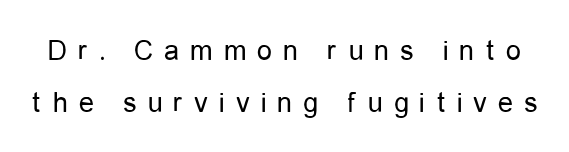
Do the characters align in a grid? No, the font is proportional. Here the glyphs are tracked loosely, breaking word shapes into spaced letters. No letter is thick-stroked: the sample isn't bold. Every stem runs plumb, perpendicular to the baseline. The baseline area is clear. Grotesque or geometric, the face here clearly has no serifs.
